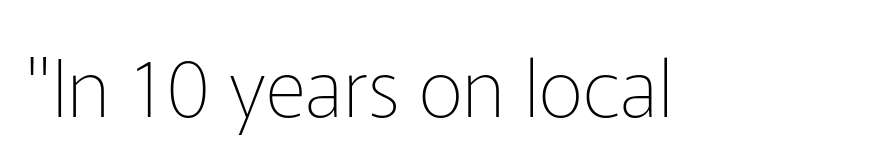
The image shows 79 px thin sans-serif type, upright; set normal letter spacing, not underlined; low stroke contrast and a medium x-height.
